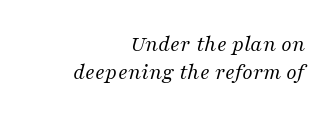
{"italic": "yes", "lean": "right", "slant_degrees": 16, "bold": "no", "underline": "no", "align": "right", "line_spacing_ratio": 1.2, "letter_spacing": "normal", "letter_spacing_em": 0.0, "glyph_px": 23}
